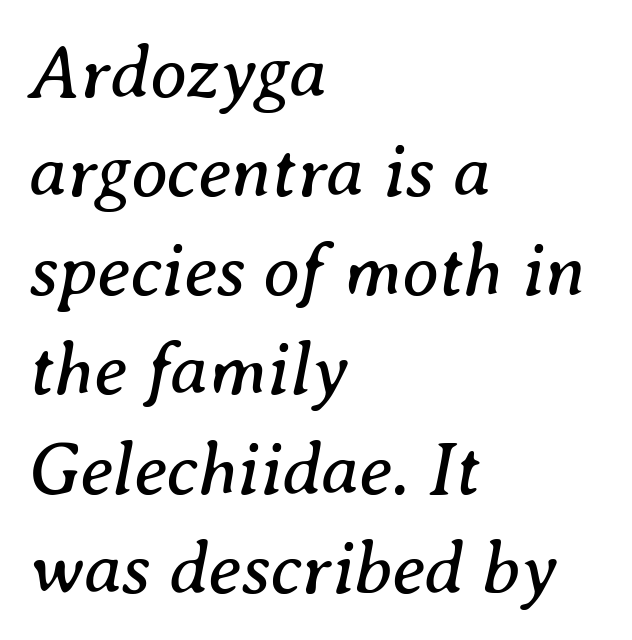
The cut favours lightness, reaching ordinary text weight at its darkest. Check the space under the baseline: it is left empty. Yep, those are serifs on the letters. Slanted lettering throughout. Standard letterfit; no display-style spreading of the glyphs. Alignment: flush left.
